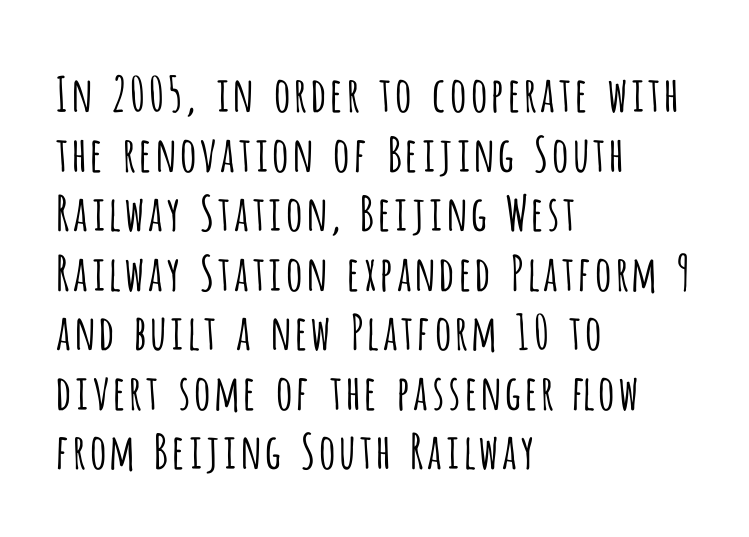
The image shows 48 px light, condensed sans-serif type, upright; set left-aligned, line spacing 1.24x, normal letter spacing, not underlined; low stroke contrast and a large x-height.
